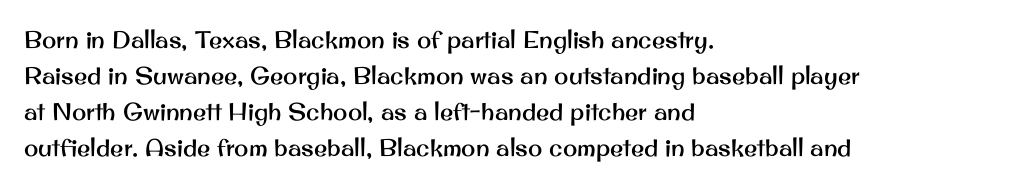
{"italic": "no", "underline": "no", "align": "left", "line_spacing": "normal", "line_spacing_ratio": 1.5, "letter_spacing": "normal", "letter_spacing_em": 0.0, "glyph_px": 24}
